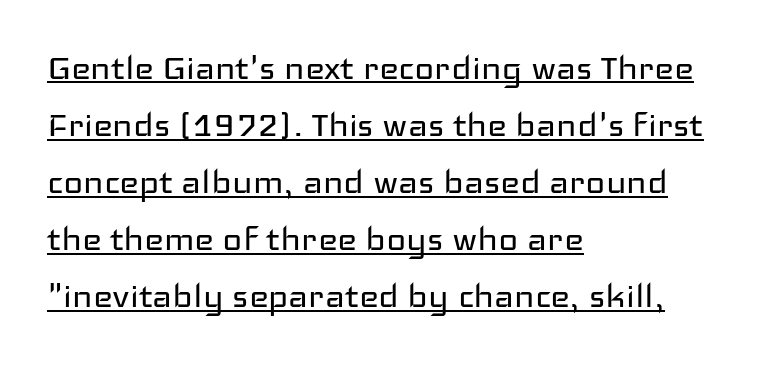
{"serif": "no", "italic": "no", "bold": "no", "weight": "regular", "width": "wide", "stroke_contrast": "low", "x_height": "medium", "monospaced": "no", "underline": "yes", "align": "left", "line_spacing": "normal", "line_spacing_ratio": 1.36, "letter_spacing": "normal", "letter_spacing_em": 0.0, "glyph_px": 42}
